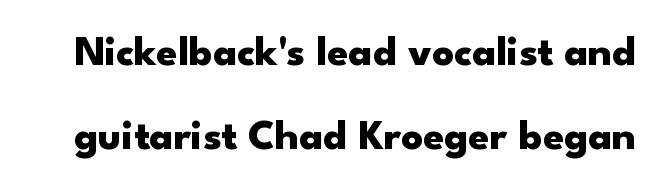
Characters follow at the spacing the type designer built in. Varying glyph widths throughout — classic text-font behaviour. This is sans-serif lettering, the kind often seen on screens and signage. Each row of text sits above clean, open space. Unlike italic type, these characters show no tilt at all. What weight is shown? A full bold with thick strokes.
